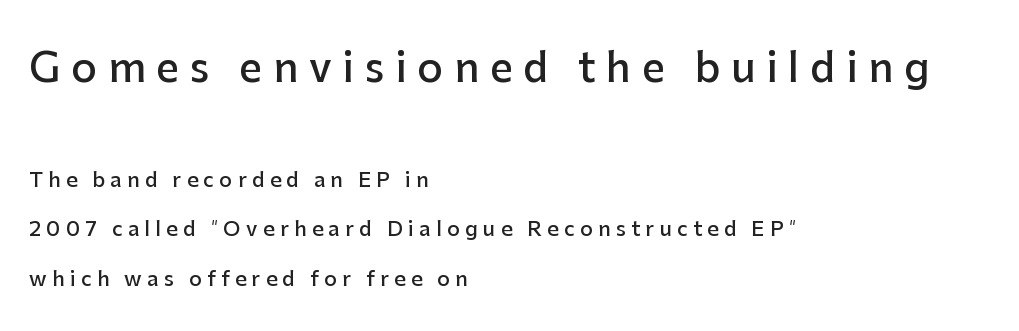
Compared with an ordinary text face, these strokes are moderately heavier — a semibold. The foot of each line stays bare and open. Large over small — that's the arrangement of the two blocks here. A great deal of white space separates one row of letters from the next.
